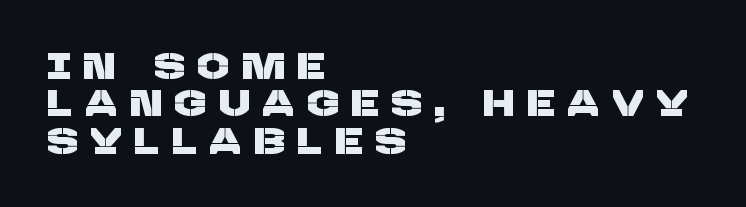
Q: Is the typeface a serif or a sans-serif typeface? A: Sans-serif.
Q: Is the text underlined? A: No.
Q: How is the paragraph aligned? A: Left-aligned.
Q: Is the spacing between letters normal or unusually wide? A: Unusually wide.
Q: Is the spacing between lines tight, normal or loose? A: Tight.
Q: Width (condensed, normal, or wide)? A: Normal.
Q: Stroke contrast? A: Low.
Q: x-height? A: Large.
Q: Monospaced? A: No.
